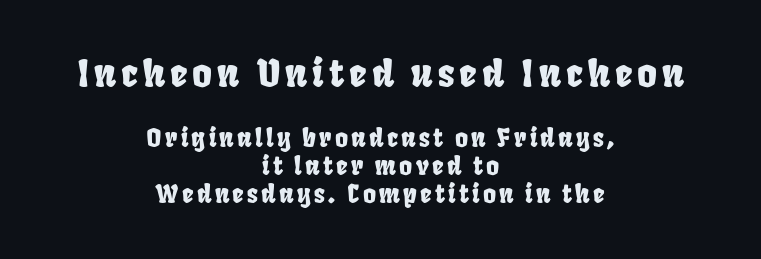
Glance below the letters and you will spot only blank space. A student would notice the top passage is typeset larger than what follows. Reading down the block, each line starts at a different indent, mirrored at its end. Does the type have serifs? No, each stem ends abruptly.
